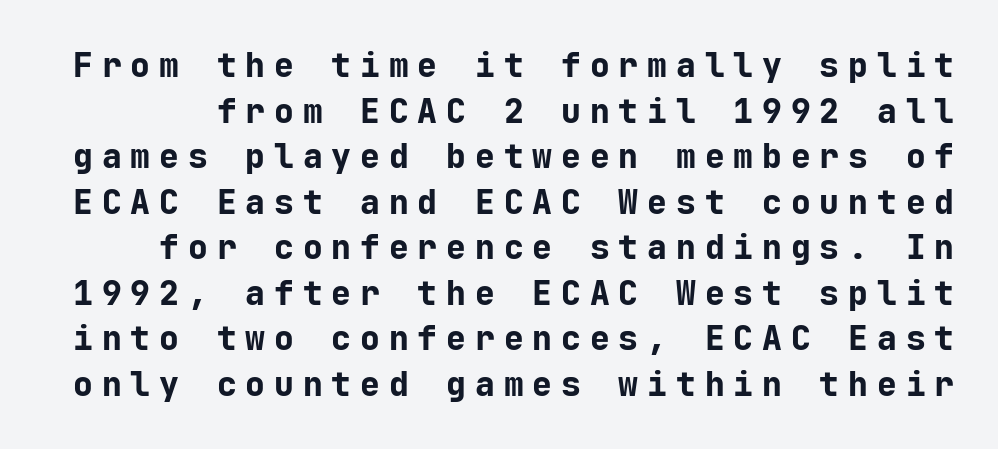
Bold? Absolutely — the strokes are thick and heavy. Note the uniform advance width — an 'i' takes as much space as an 'm'. Horizontal bands of white between lines are of average thickness. Nothing sits at the stroke ends, so this counts as sans-serif. This is roman type, the default non-slanted kind. The tracking jumps out immediately: characters are airy and widely separated.
